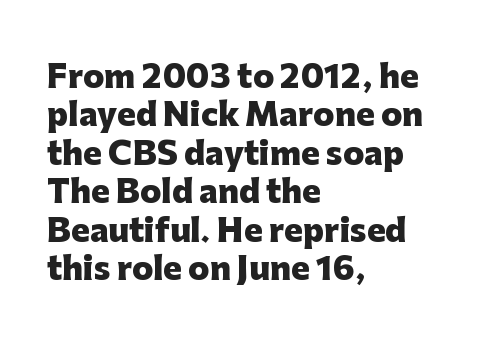
The image shows 31 px heavy sans-serif type, upright; set left-aligned, line spacing 1.24x, normal letter spacing, not underlined; low stroke contrast and a medium x-height.
